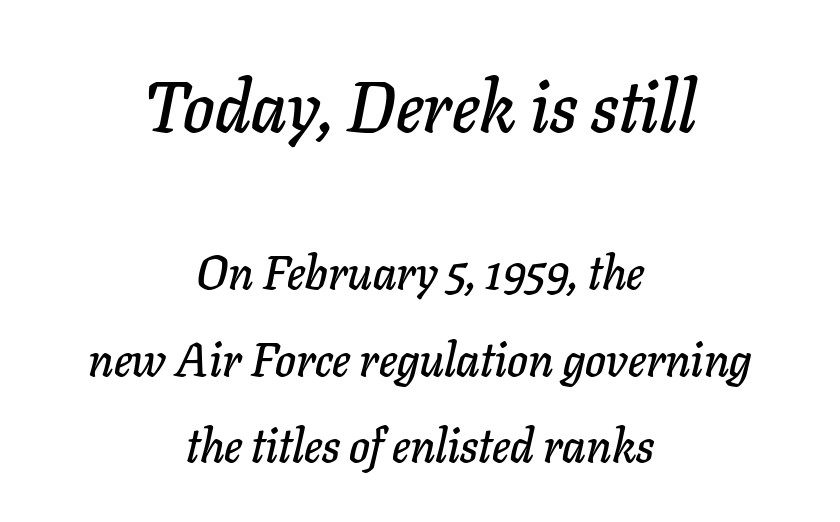
The image shows 71 px text type, italic (leaning right); set centered, line spacing 1.84x, normal letter spacing, not underlined; the first (top) block is 1.51x larger; low stroke contrast and a medium x-height.
